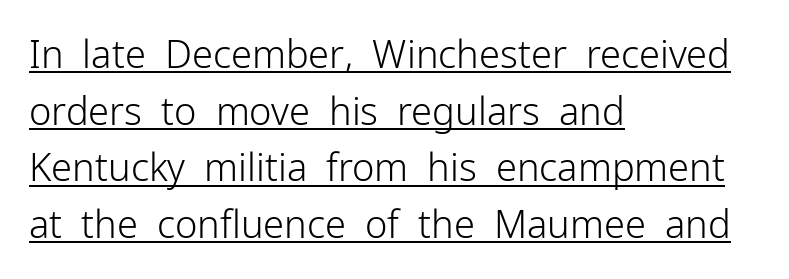
Q: Is the text bold? A: No.
Q: Is the text italic (slanted)? A: No, it is upright.
Q: Is the typeface a serif or a sans-serif typeface? A: Sans-serif.
Q: Is the text underlined? A: Yes.
Q: How is the paragraph aligned? A: Left-aligned.
Q: Is the spacing between letters normal or unusually wide? A: Normal.
Q: Is the spacing between lines tight, normal or loose? A: Normal.
Q: Width (condensed, normal, or wide)? A: Normal.
Q: Stroke contrast? A: Low.
Q: x-height? A: Medium.
Q: Monospaced? A: No.
